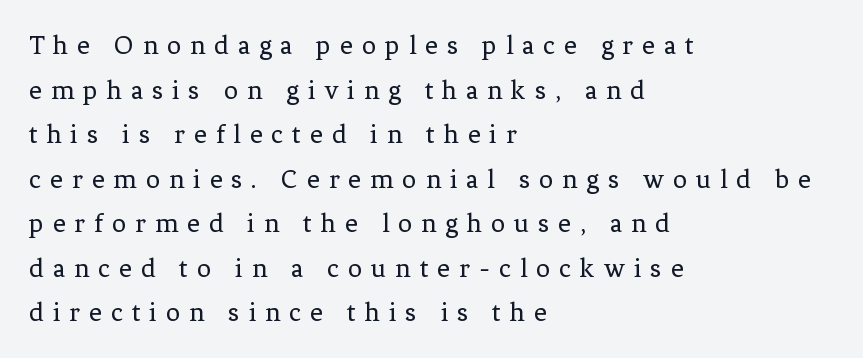
{"serif": "yes", "italic": "no", "bold": "no", "weight": "regular", "width": "normal", "stroke_contrast": "low", "x_height": "medium", "monospaced": "no", "underline": "no", "align": "left", "line_spacing": "normal", "line_spacing_ratio": 1.59, "letter_spacing": "wide", "letter_spacing_em": 0.32, "glyph_px": 28}
